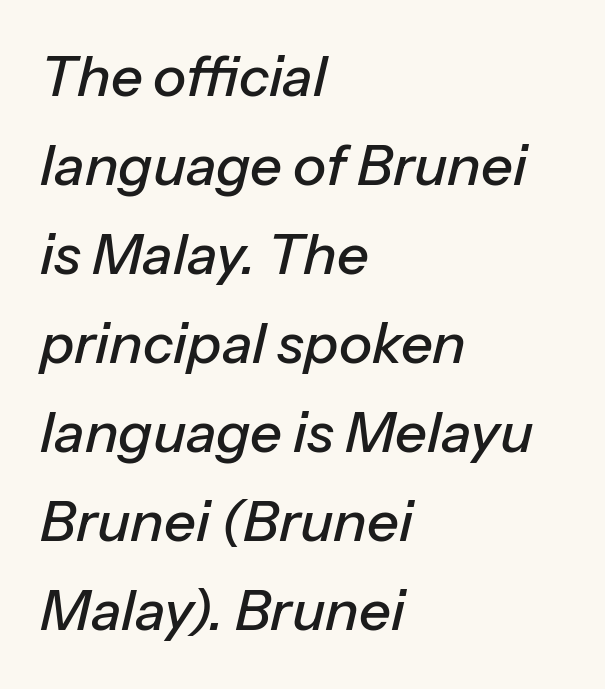
Each letter keeps its own natural width here, so spacing adapts to shape. The vertical gap from one line to the next is medium. Casual observation: everything's shoved over to the left. There is no visible air inserted between adjacent glyphs. Posture: slanted. Unmarked baselines from the first word to the last.
